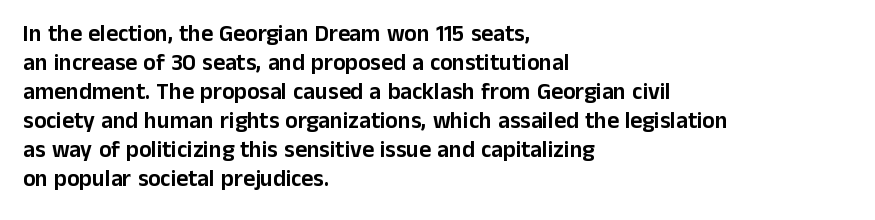
The image shows 23 px text type, upright; set left-aligned, normal line spacing (1.26x), normal letter spacing, not underlined.
